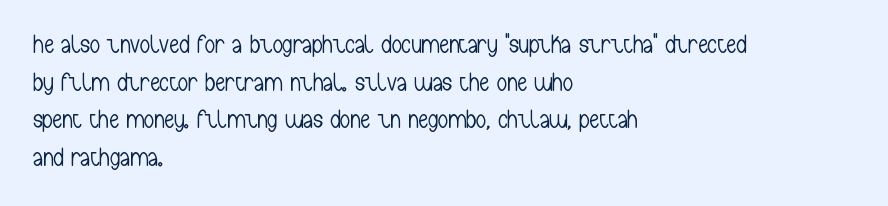
The face used here is rendered with its standard letterfit. Just letters on the line, the space beneath them empty. Caption: face not bold, strokes unweighted. Line spacing here is normal.
